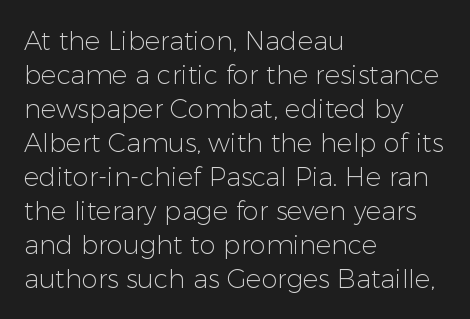
Descenders are the only things crossing below the line. All the whitespace from short lines collects on the right. Characters remain perfectly vertical along every line. The letters sit at their default tracking, neither squeezed nor spread.
